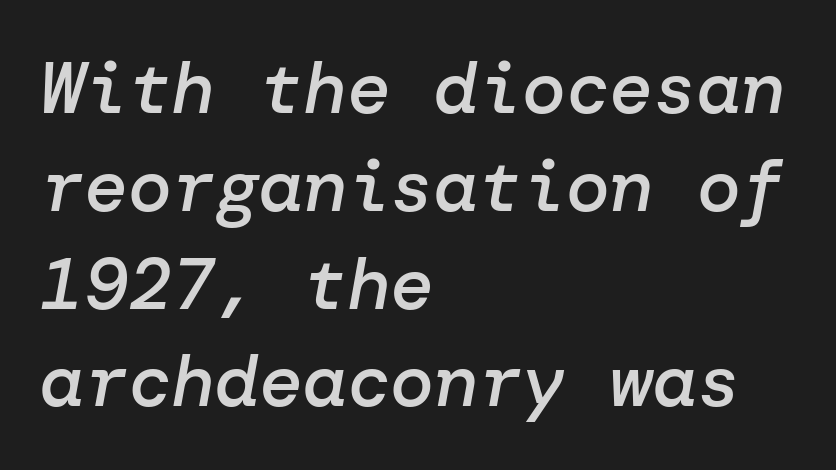
The image shows 73 px semibold type, italic (leaning right); set left-aligned, normal line spacing (1.34x), normal letter spacing, not underlined; low stroke contrast and a medium x-height.
